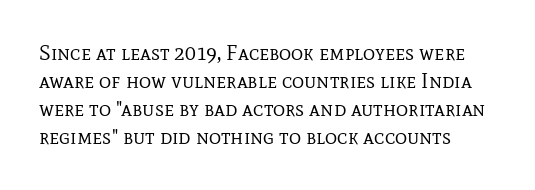
The image shows 21 px text type, upright; set normal line spacing (1.34x), normal letter spacing, not underlined.
